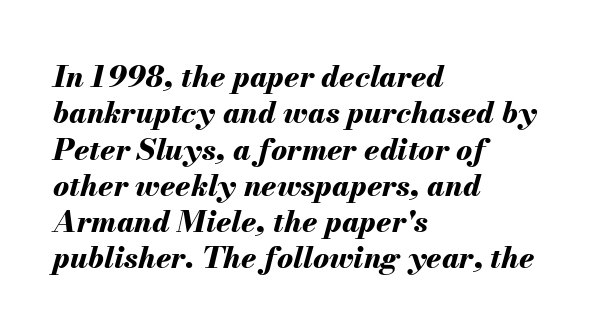
The image shows 30 px bold type, italic (leaning right); set left-aligned, line spacing 1.21x, normal letter spacing, not underlined; medium stroke contrast and a small x-height.
